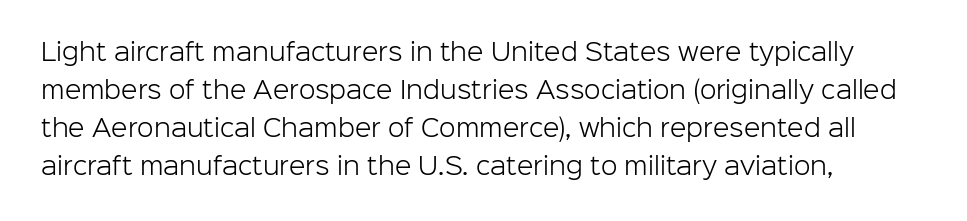
{"italic": "no", "bold": "no", "underline": "no", "align": "left", "line_spacing": "normal", "line_spacing_ratio": 1.58, "letter_spacing": "normal", "letter_spacing_em": 0.0, "glyph_px": 24}
